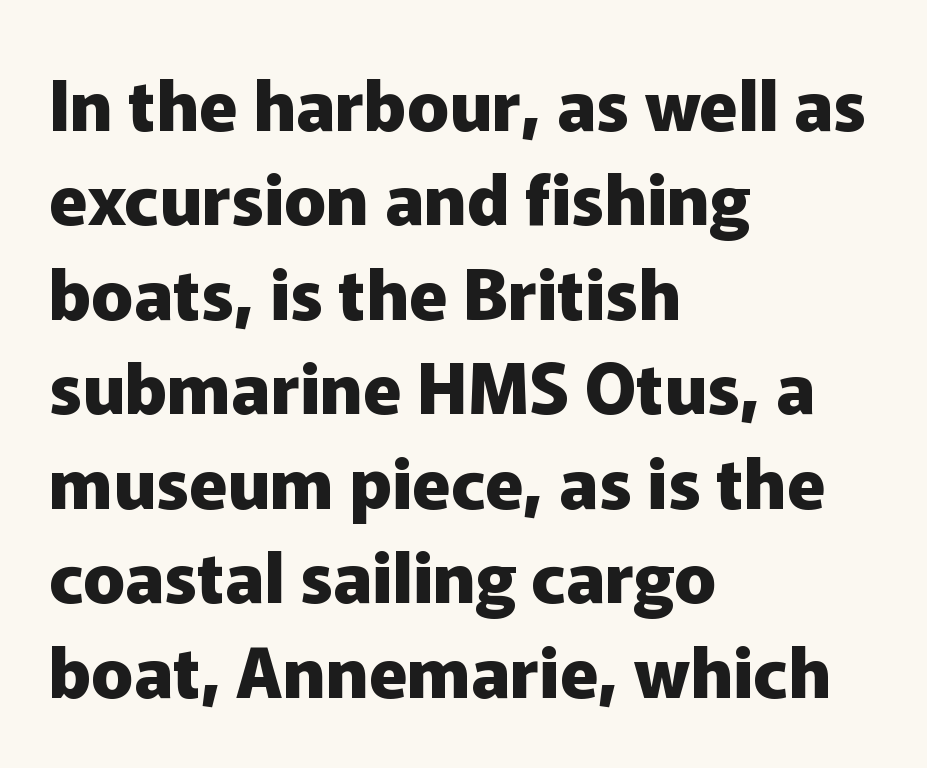
Q: Is the text bold? A: Yes.
Q: Is the text italic (slanted)? A: No, it is upright.
Q: Is the typeface a serif or a sans-serif typeface? A: Sans-serif.
Q: Is the text underlined? A: No.
Q: How is the paragraph aligned? A: Left-aligned.
Q: Is the spacing between letters normal or unusually wide? A: Normal.
Q: Is the spacing between lines tight, normal or loose? A: Normal.
Q: Width (condensed, normal, or wide)? A: Normal.
Q: Stroke contrast? A: Low.
Q: x-height? A: Medium.
Q: Monospaced? A: No.
